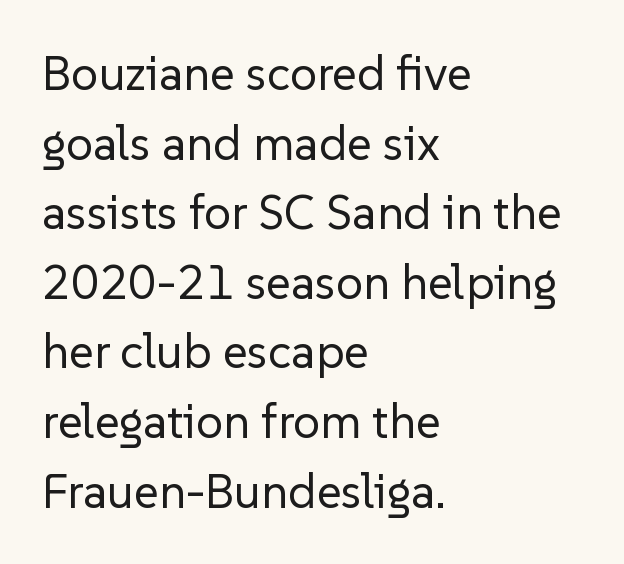
Glyph-to-glyph distance matches everyday printed text. The rendering anchors every line to the left-hand side. Font category for this specimen: sans-serif. Line spacing here is normal. Glance below the letters and you will spot only blank space.
